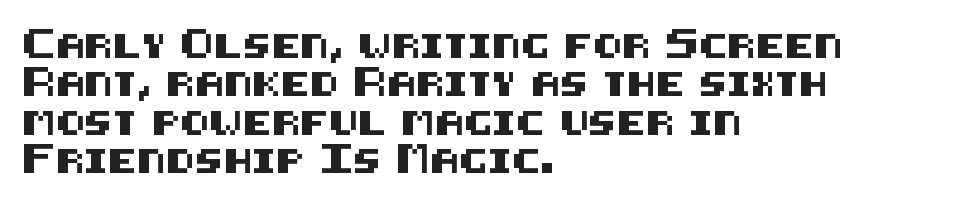
{"italic": "no", "underline": "no", "align": "left", "line_spacing": "normal", "line_spacing_ratio": 1.6, "letter_spacing": "normal", "letter_spacing_em": 0.0, "glyph_px": 24}
